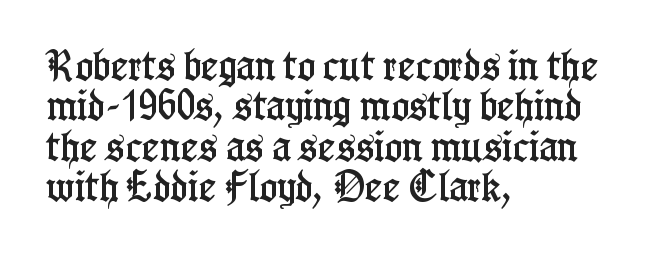
The image shows 33 px condensed serif type, upright; set left-aligned, line spacing 1.22x, normal letter spacing, not underlined; low stroke contrast and a medium x-height.
